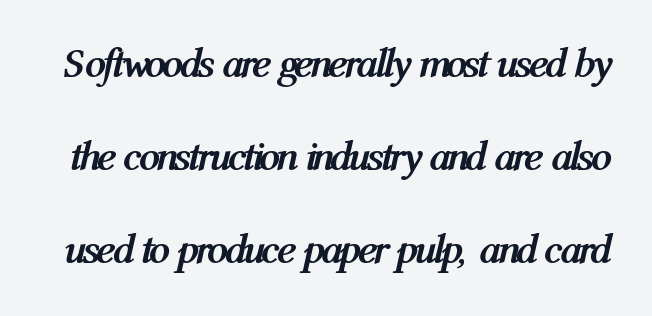
The image shows 42 px semibold, condensed type, italic (leaning right); set loose line spacing (2.21x), normal letter spacing, not underlined; medium stroke contrast and a medium x-height.
